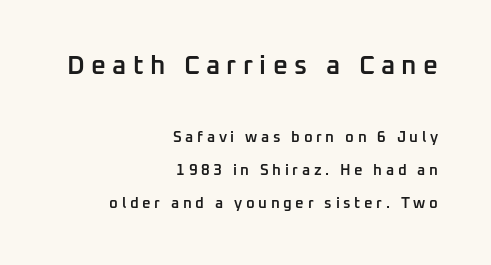
The image shows 26 px text type, upright; set right-aligned, loose line spacing (2.18x), unusually wide letter spacing (+0.24 em), not underlined; the first (top) block is 1.73x larger.
